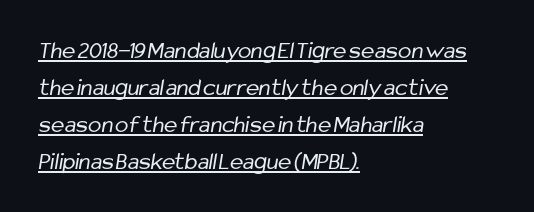
Q: Is the text bold? A: No.
Q: Is the text underlined? A: Yes.
Q: How is the paragraph aligned? A: Left-aligned.
Q: Is the spacing between letters normal or unusually wide? A: Normal.
Q: Is the spacing between lines tight, normal or loose? A: Normal.
